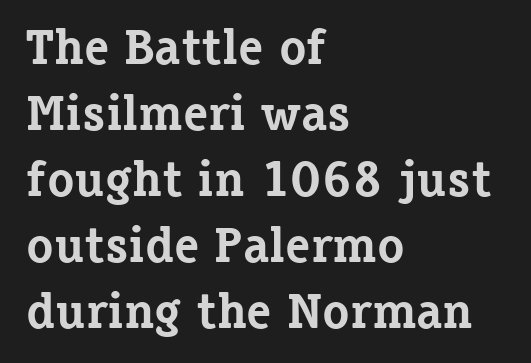
The image shows 50 px bold serif type, upright; set left-aligned, normal line spacing (1.32x), normal letter spacing, not underlined; low stroke contrast and a medium x-height.
